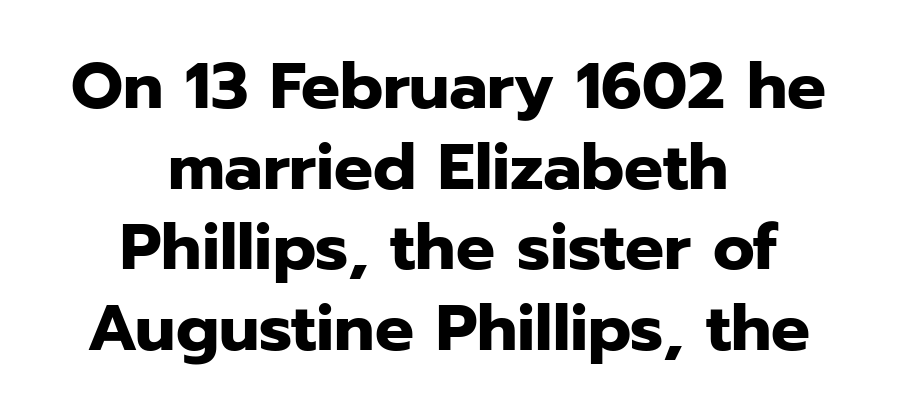
Q: Is the text bold? A: Yes.
Q: Is the text italic (slanted)? A: No, it is upright.
Q: Is the typeface a serif or a sans-serif typeface? A: Sans-serif.
Q: Is the text underlined? A: No.
Q: How is the paragraph aligned? A: Centered.
Q: Is the spacing between letters normal or unusually wide? A: Normal.
Q: Width (condensed, normal, or wide)? A: Normal.
Q: Stroke contrast? A: Low.
Q: x-height? A: Medium.
Q: Monospaced? A: No.
